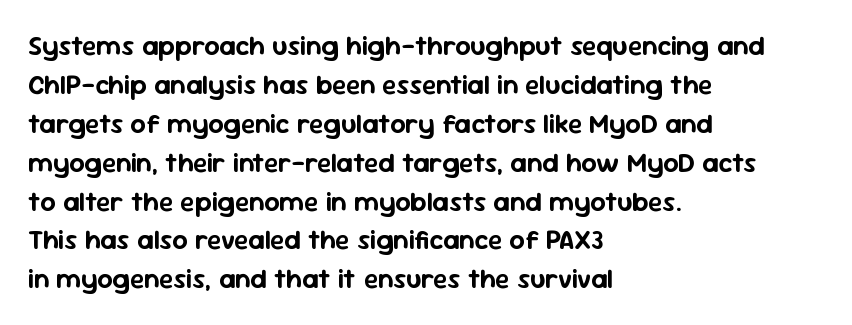
Q: Is the text italic (slanted)? A: No, it is upright.
Q: Is the text underlined? A: No.
Q: How is the paragraph aligned? A: Left-aligned.
Q: Is the spacing between letters normal or unusually wide? A: Normal.
Q: Is the spacing between lines tight, normal or loose? A: Normal.
